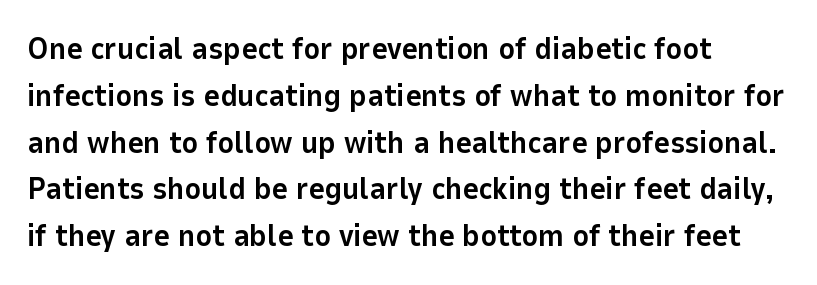
The characters look thick and weighty, a clear bold. Quick note: underline off. The text block is weighted toward the left margin, trailing off unevenly rightward. You can tell it's not italic because the verticals are truly vertical.
